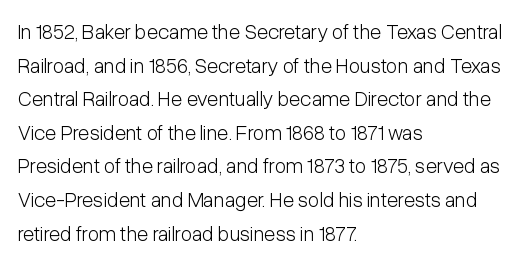
Q: Is the text bold? A: No.
Q: Is the text italic (slanted)? A: No, it is upright.
Q: Is the text underlined? A: No.
Q: How is the paragraph aligned? A: Left-aligned.
Q: Is the spacing between letters normal or unusually wide? A: Normal.
Q: Is the spacing between lines tight, normal or loose? A: Normal.
